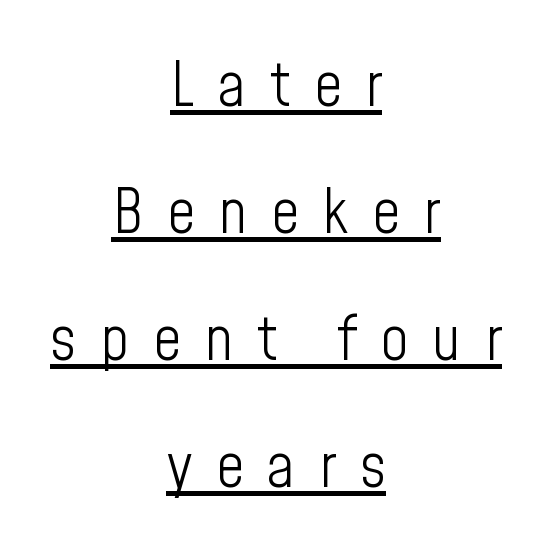
The image shows 61 px light, condensed sans-serif type, upright; set centered, loose line spacing (2.08x), unusually wide letter spacing (+0.39 em), underlined; low stroke contrast and a medium x-height.
